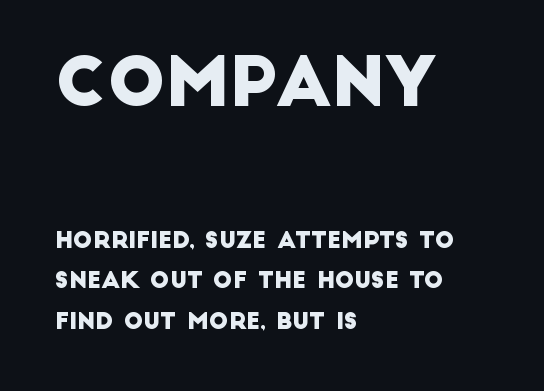
The image shows 68 px sans-serif type; set left-aligned, line spacing 1.77x, normal letter spacing, not underlined; the first (top) block is 2.96x larger; low stroke contrast and a large x-height.
